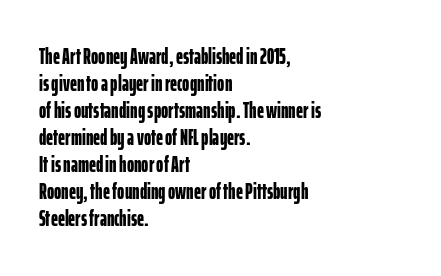
The image shows 22 px bold type, upright; set left-aligned, line spacing 1.23x, normal letter spacing, not underlined.
